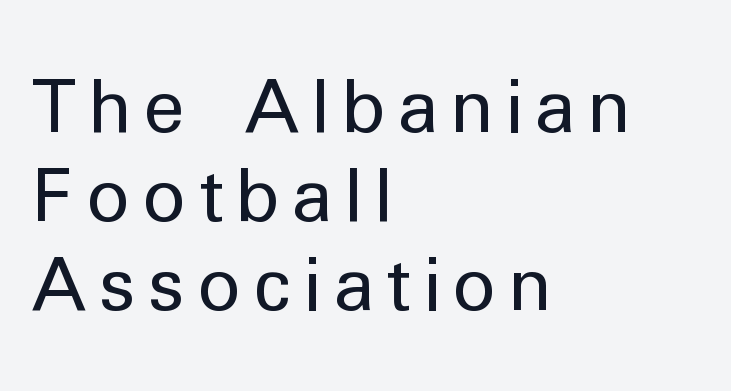
The image shows 74 px regular-weight sans-serif type, upright; set left-aligned, line spacing 1.2x, not underlined; low stroke contrast and a medium x-height.
